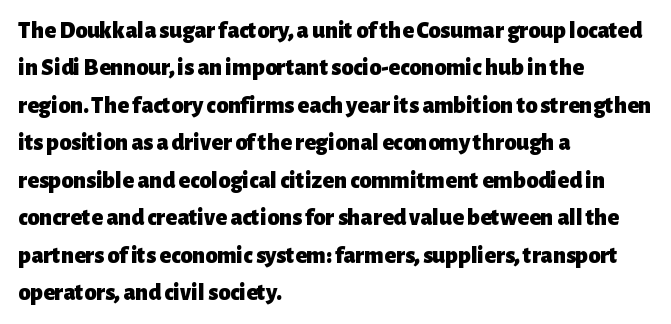
{"italic": "no", "bold": "yes", "underline": "no", "align": "left", "line_spacing": "normal", "line_spacing_ratio": 1.56, "letter_spacing": "normal", "letter_spacing_em": 0.0, "glyph_px": 24}
